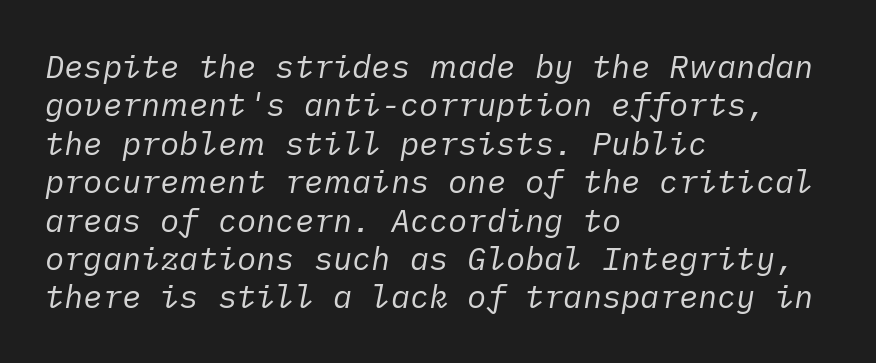
In terms of posture, this sample is oblique. No extra tracking has been applied to these lines. The face looks like a standard text weight, possibly lighter. Each row of text sits above clean, open space.
